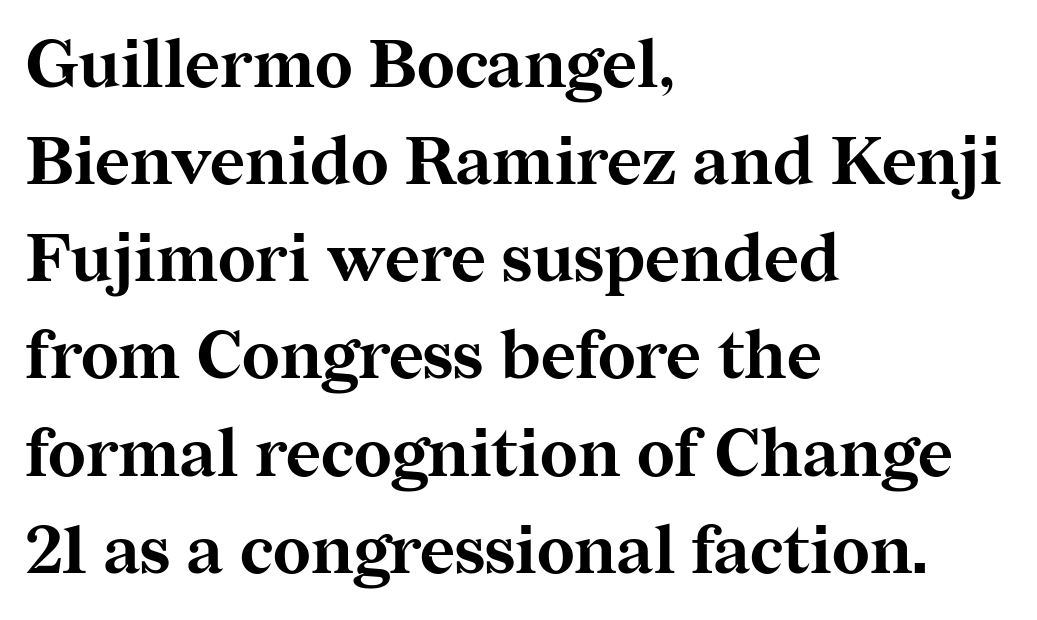
Q: Is the text bold? A: Yes.
Q: Is the text italic (slanted)? A: No, it is upright.
Q: Is the typeface a serif or a sans-serif typeface? A: Serif.
Q: Is the text underlined? A: No.
Q: How is the paragraph aligned? A: Left-aligned.
Q: Is the spacing between letters normal or unusually wide? A: Normal.
Q: Is the spacing between lines tight, normal or loose? A: Normal.
Q: Width (condensed, normal, or wide)? A: Normal.
Q: Stroke contrast? A: Medium.
Q: x-height? A: Medium.
Q: Monospaced? A: No.
